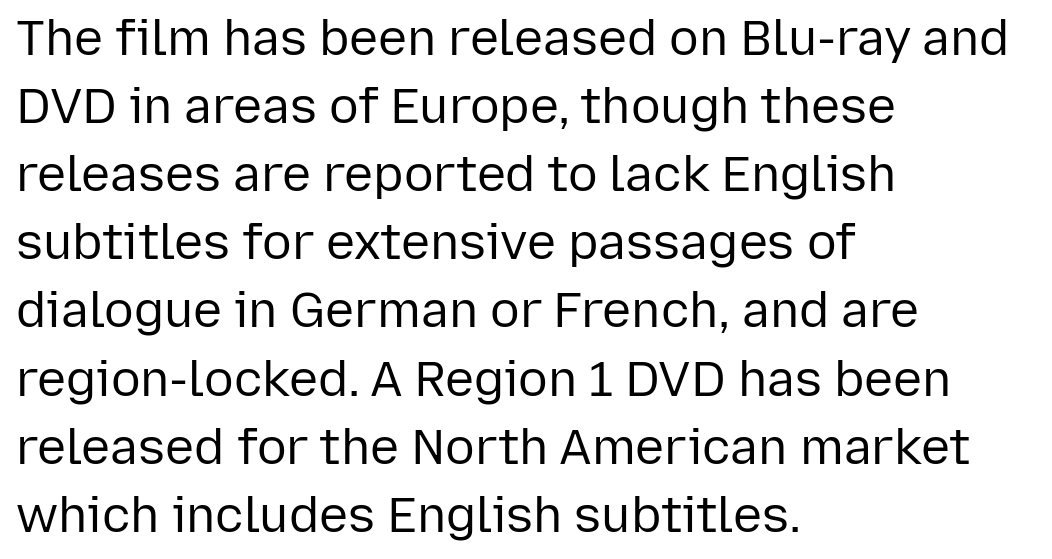
Q: Is the text bold? A: No.
Q: Is the text italic (slanted)? A: No, it is upright.
Q: Is the typeface a serif or a sans-serif typeface? A: Sans-serif.
Q: Is the text underlined? A: No.
Q: How is the paragraph aligned? A: Left-aligned.
Q: Is the spacing between letters normal or unusually wide? A: Normal.
Q: Is the spacing between lines tight, normal or loose? A: Normal.
Q: Width (condensed, normal, or wide)? A: Normal.
Q: Stroke contrast? A: Low.
Q: x-height? A: Medium.
Q: Monospaced? A: No.
